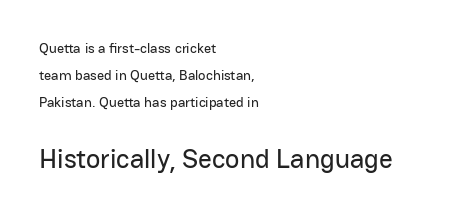
The image shows 27 px text type, upright; set left-aligned, loose line spacing (1.92x), normal letter spacing, not underlined; the second (bottom) block is 1.93x larger.
